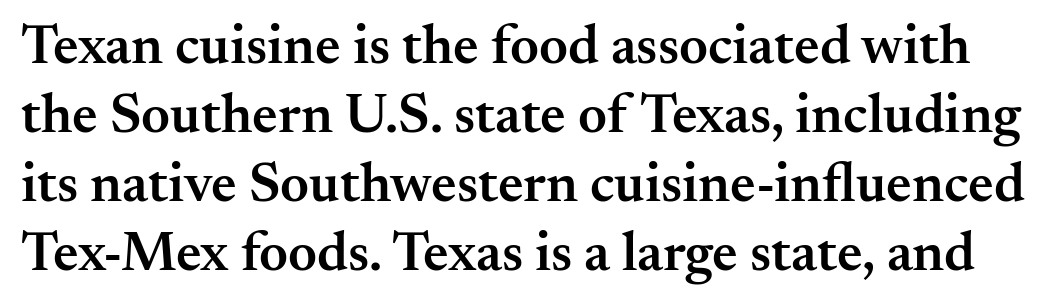
You could call the tracking neutral — neither tight nor loose. The strip under each line holds only bare page. These lines carry some extra weight — a demibold, not a full bold. Unlike a clean sans, this face finishes its strokes with serifs. The passage shown is typed in a proportional face where columns would drift. Does the lettering tilt? It doesn't — this is upright.
